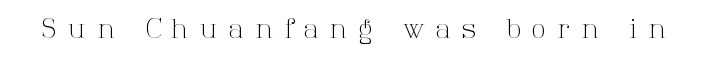
Plain, unruled lines of type. Notice how the stems are strictly vertical — no italics here. Is the letter spacing exaggerated? Yes — the characters are pushed far apart. Is the type heavy? It reads as light-to-regular instead.
